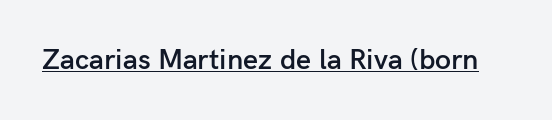
The image shows 29 px semibold sans-serif type, upright; set normal letter spacing, underlined; low stroke contrast and a medium x-height.
